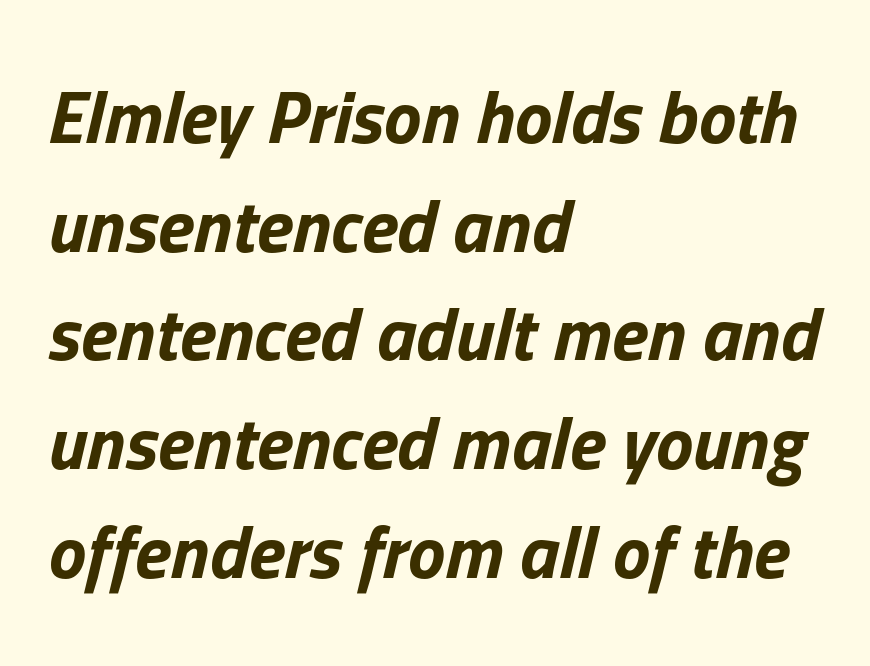
{"italic": "yes", "lean": "right", "slant_degrees": 13, "bold": "yes", "weight": "bold", "width": "normal", "stroke_contrast": "low", "x_height": "medium", "monospaced": "no", "underline": "no", "align": "left", "line_spacing": "normal", "line_spacing_ratio": 1.45, "letter_spacing": "normal", "letter_spacing_em": 0.0, "glyph_px": 75}
